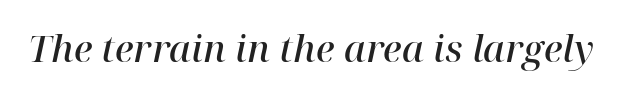
The image shows 37 px semibold serif type, italic (leaning right); set normal letter spacing, not underlined; high stroke contrast and a medium x-height.
